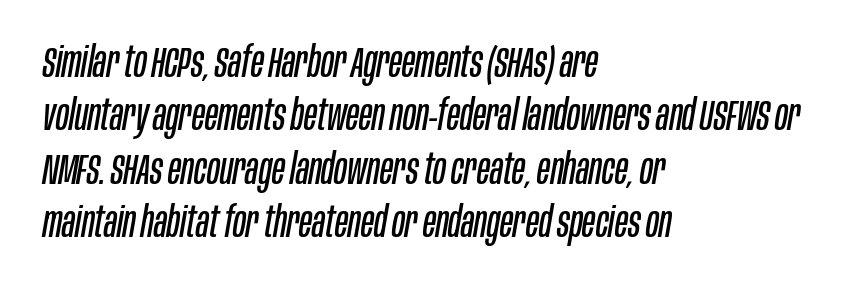
{"italic": "yes", "lean": "right", "slant_degrees": 10, "bold": "no", "weight": "regular", "width": "condensed", "stroke_contrast": "low", "x_height": "large", "monospaced": "no", "underline": "no", "align": "left", "line_spacing": "normal", "line_spacing_ratio": 1.27, "letter_spacing": "normal", "letter_spacing_em": 0.0, "glyph_px": 42}
